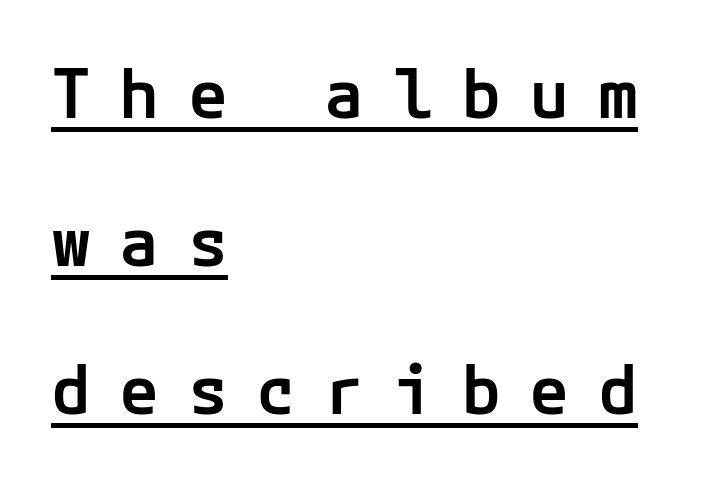
Are there feet on the stems? There aren't — it's a sans. This is roman type, the default non-slanted kind. The passage is arranged the way most books set body copy — flush left. Slightly chunky letters — semibold, I'd say, not full bold.
